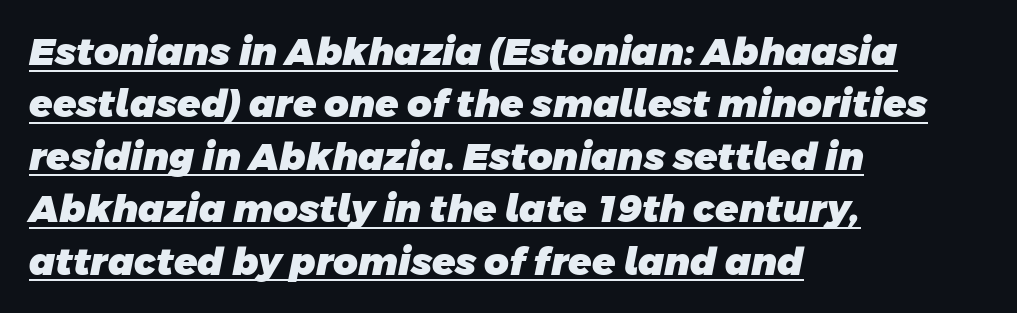
The image shows 38 px heavy sans-serif type; set left-aligned, normal line spacing (1.38x), normal letter spacing, underlined; low stroke contrast and a large x-height.
